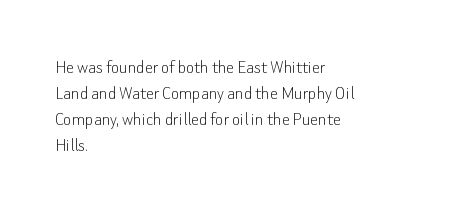
Where is the straight margin? On the left. This sample keeps an unexceptional amount of space between lines. The typesetting does not lean heavy: it is not bold. The gaps between neighbouring characters are ordinary and unremarkable. A clean baseline with only descenders dipping below it.
